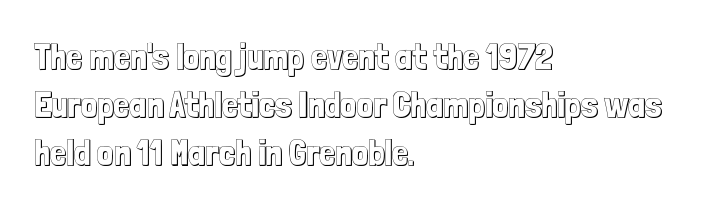
The passage shown is typed in a proportional face where columns would drift. All the whitespace from short lines collects on the right. Compared with typical body copy, the letter spacing here is the same. The string is rendered with underlining switched off. Interline gaps are of average width in this sample.
